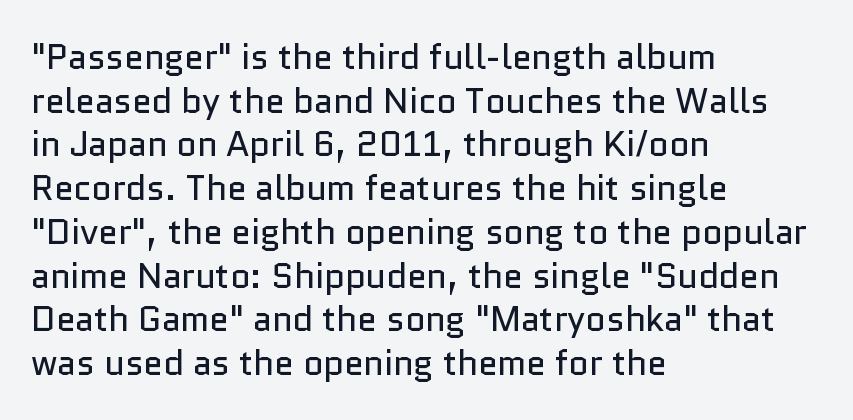
The image shows 35 px regular-weight sans-serif type, upright; set left-aligned, normal line spacing (1.25x), normal letter spacing, not underlined; low stroke contrast and a medium x-height.
